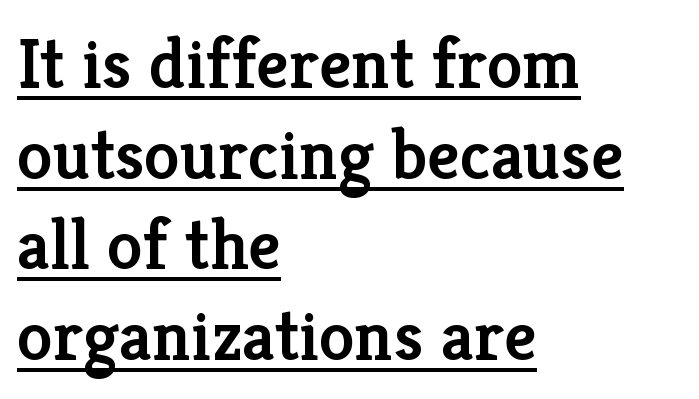
Q: Is the text bold? A: Semi-bold.
Q: Is the text italic (slanted)? A: No, it is upright.
Q: Is the typeface a serif or a sans-serif typeface? A: Serif.
Q: Is the text underlined? A: Yes.
Q: How is the paragraph aligned? A: Left-aligned.
Q: Is the spacing between letters normal or unusually wide? A: Normal.
Q: Is the spacing between lines tight, normal or loose? A: Normal.
Q: Width (condensed, normal, or wide)? A: Normal.
Q: Stroke contrast? A: Low.
Q: x-height? A: Medium.
Q: Monospaced? A: No.
